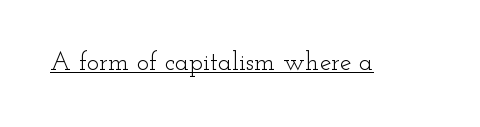
The image shows 26 px text type, upright; set normal letter spacing, underlined.
